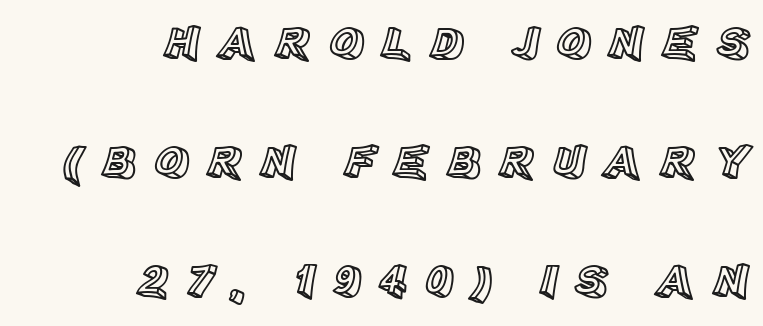
Horizontally, the lines are justified to the trailing edge only. Varying glyph widths throughout — classic text-font behaviour. Vertical spacing — loose. Descenders hang freely into open space. Words appear elongated and porous because spacing is wide.
